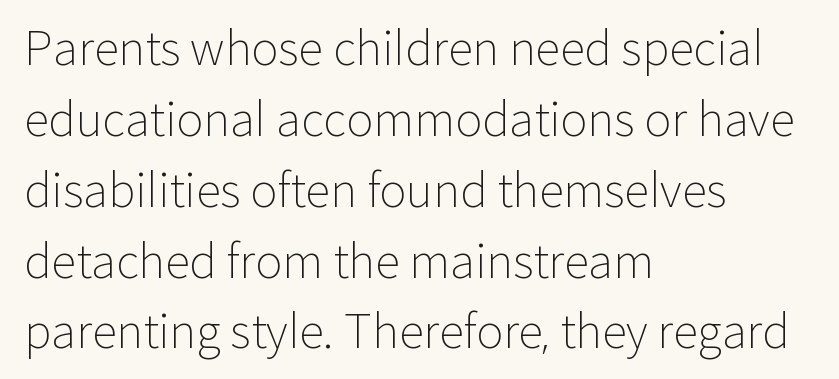
{"serif": "no", "italic": "no", "bold": "no", "weight": "light", "width": "normal", "stroke_contrast": "low", "x_height": "medium", "monospaced": "no", "underline": "no", "align": "left", "line_spacing": "normal", "line_spacing_ratio": 1.54, "letter_spacing": "normal", "letter_spacing_em": 0.0, "glyph_px": 46}
